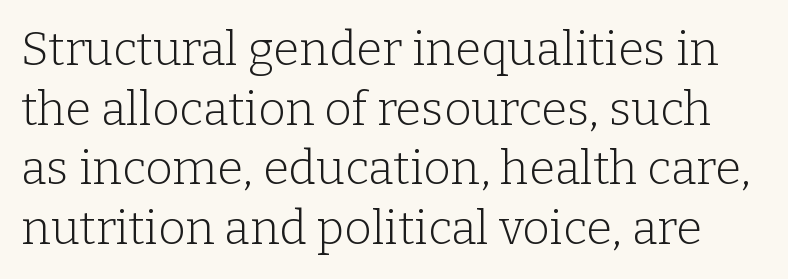
You could call the tracking neutral — neither tight nor loose. The leading is moderate, giving the passage an even texture. You could not count columns in this text — the font is proportionally spaced. Serif or sans? Serif — the stroke terminals have little feet. Italic? Not at all — the glyphs are vertical. Check under the words: just untouched page.
